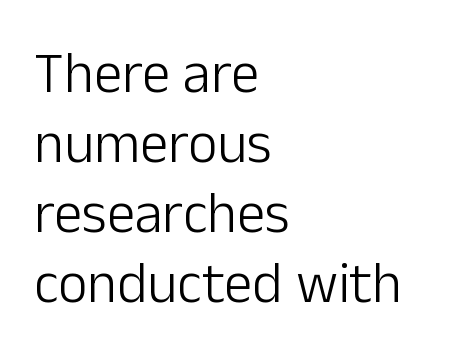
{"serif": "no", "italic": "no", "bold": "no", "weight": "light", "width": "normal", "stroke_contrast": "low", "x_height": "medium", "monospaced": "no", "underline": "no", "align": "left", "line_spacing_ratio": 1.23, "letter_spacing": "normal", "letter_spacing_em": 0.0, "glyph_px": 57}
